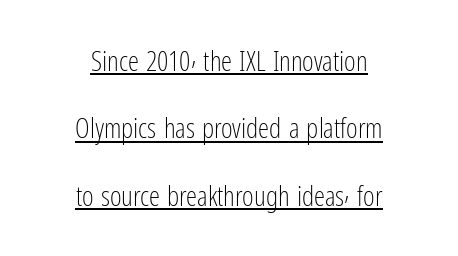
Counters stay open thanks to moderate or lighter strokes. The glyphs in this specimen are sans serif. When letters stand straight like this, we call the style roman or upright. Honestly, the letter spacing is just normal — you wouldn't notice it. Here the designer chose a conventional face with non-uniform glyph widths.
